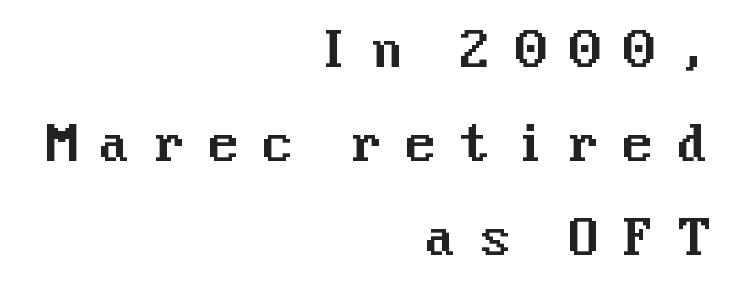
Q: Is the text italic (slanted)? A: No, it is upright.
Q: Is the typeface a serif or a sans-serif typeface? A: Sans-serif.
Q: Is the text underlined? A: No.
Q: How is the paragraph aligned? A: Right-aligned.
Q: Is the spacing between letters normal or unusually wide? A: Unusually wide.
Q: Is the spacing between lines tight, normal or loose? A: Loose.
Q: Width (condensed, normal, or wide)? A: Normal.
Q: Stroke contrast? A: Medium.
Q: x-height? A: Medium.
